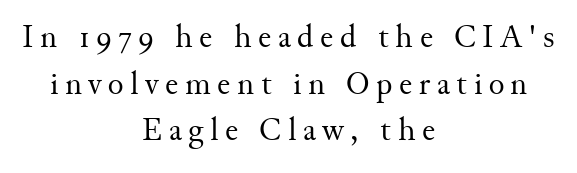
Q: Is the text bold? A: No.
Q: Is the text italic (slanted)? A: No, it is upright.
Q: Is the typeface a serif or a sans-serif typeface? A: Serif.
Q: Is the text underlined? A: No.
Q: How is the paragraph aligned? A: Centered.
Q: Is the spacing between letters normal or unusually wide? A: Unusually wide.
Q: Is the spacing between lines tight, normal or loose? A: Normal.
Q: Width (condensed, normal, or wide)? A: Normal.
Q: Stroke contrast? A: Medium.
Q: x-height? A: Small.
Q: Monospaced? A: No.
